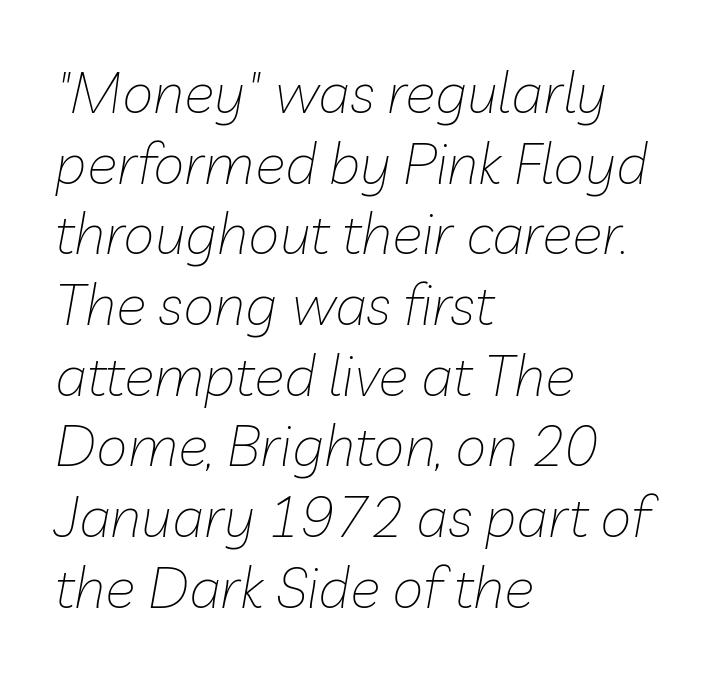
Q: Is the text bold? A: No.
Q: Is the text italic (slanted)? A: Yes, it leans right by about 10 degrees.
Q: Is the text underlined? A: No.
Q: How is the paragraph aligned? A: Left-aligned.
Q: Is the spacing between letters normal or unusually wide? A: Normal.
Q: Width (condensed, normal, or wide)? A: Normal.
Q: Stroke contrast? A: Low.
Q: x-height? A: Medium.
Q: Monospaced? A: No.
